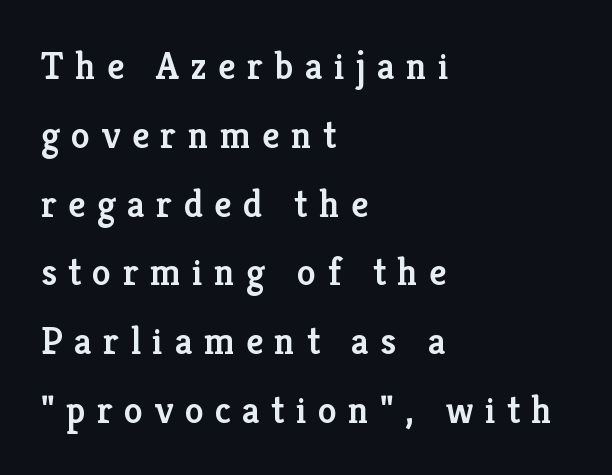
If you drew a line through each stem, it would be perfectly vertical. The words here are not underlined. Line beginnings align vertically; line endings do not. Students, this is semibold: more ink than regular, less than bold.
